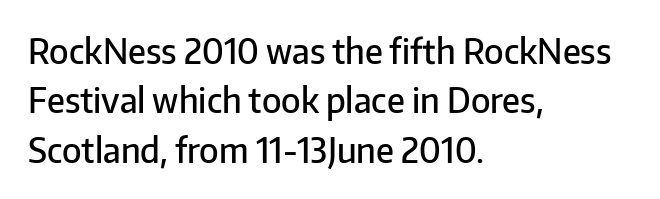
{"serif": "no", "italic": "no", "bold": "semi", "weight": "semibold", "width": "normal", "stroke_contrast": "low", "x_height": "medium", "monospaced": "no", "underline": "no", "align": "left", "line_spacing": "normal", "line_spacing_ratio": 1.45, "letter_spacing": "normal", "letter_spacing_em": 0.0, "glyph_px": 34}
